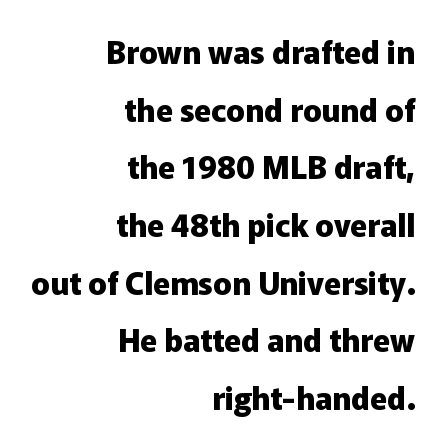
Q: Is the text bold? A: Yes.
Q: Is the text italic (slanted)? A: No, it is upright.
Q: Is the typeface a serif or a sans-serif typeface? A: Sans-serif.
Q: Is the text underlined? A: No.
Q: How is the paragraph aligned? A: Right-aligned.
Q: Is the spacing between letters normal or unusually wide? A: Normal.
Q: Width (condensed, normal, or wide)? A: Normal.
Q: Stroke contrast? A: Low.
Q: x-height? A: Medium.
Q: Monospaced? A: No.
